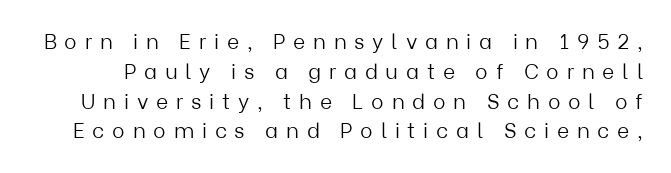
If you drew a line through each stem, it would be perfectly vertical. The zone under the glyphs is completely vacant. Is there much room between lines? A standard amount, neither cramped nor airy. In terms of letterspacing, this is a distinctly airy, spread setting. On a weight scale, this lands at 450 or below.
